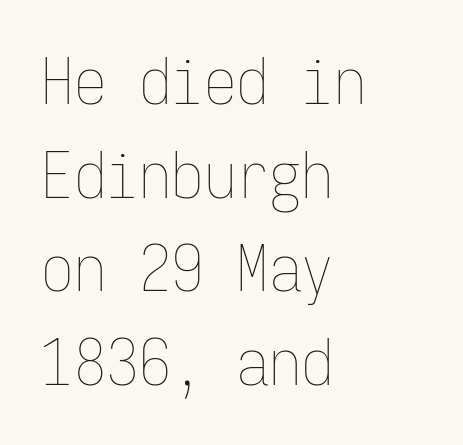
{"italic": "no", "bold": "no", "weight": "thin", "width": "condensed", "stroke_contrast": "low", "x_height": "medium", "monospaced": "yes", "underline": "no", "align": "left", "line_spacing": "normal", "line_spacing_ratio": 1.44, "letter_spacing": "normal", "letter_spacing_em": 0.0, "glyph_px": 65}
